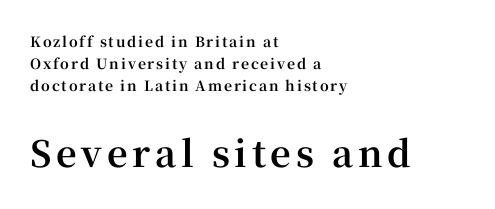
Q: Is the text bold? A: Yes.
Q: Is the text italic (slanted)? A: No, it is upright.
Q: Is the typeface a serif or a sans-serif typeface? A: Serif.
Q: Is the text underlined? A: No.
Q: How is the paragraph aligned? A: Left-aligned.
Q: Is the spacing between lines tight, normal or loose? A: Normal.
Q: Which block of text is set in a larger size, the first (top) or the second (bottom)? A: The second (bottom) one.
Q: Width (condensed, normal, or wide)? A: Normal.
Q: Stroke contrast? A: High.
Q: x-height? A: Medium.
Q: Monospaced? A: No.
